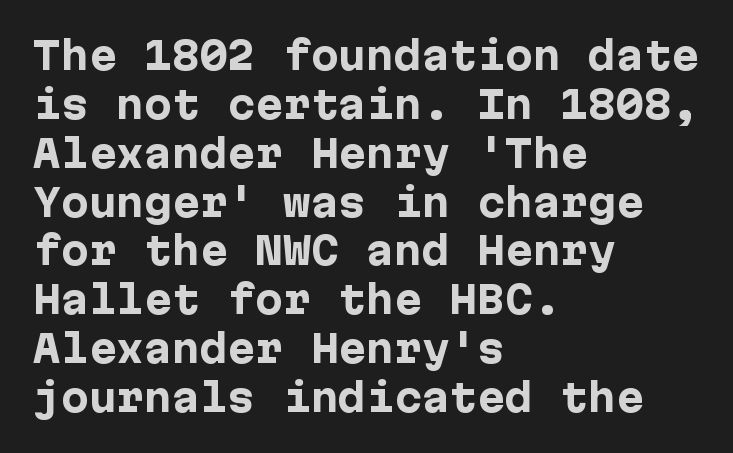
The image shows 37 px heavy sans-serif type, upright; set left-aligned, normal line spacing (1.32x), normal letter spacing, not underlined; low stroke contrast and a medium x-height.
